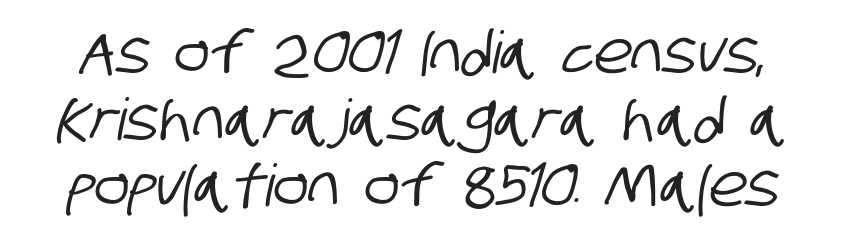
The image shows 58 px condensed sans-serif type; set tight line spacing (1.15x), normal letter spacing, not underlined; low stroke contrast and a large x-height.
